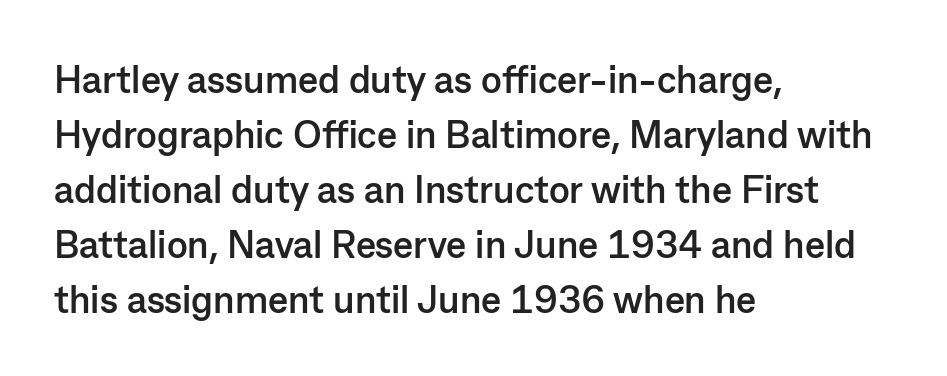
The image shows 38 px semibold sans-serif type, upright; set left-aligned, normal line spacing (1.45x), normal letter spacing, not underlined; low stroke contrast and a medium x-height.
